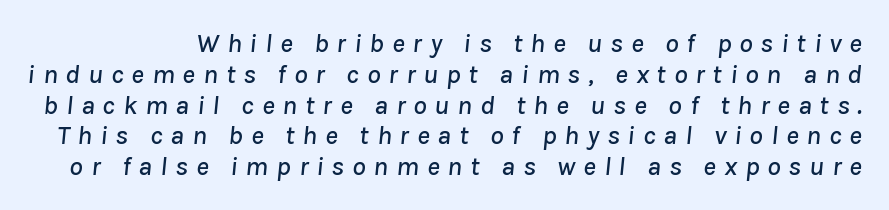
{"italic": "yes", "lean": "right", "slant_degrees": 8, "underline": "no", "line_spacing": "tight", "line_spacing_ratio": 1.14, "letter_spacing": "wide", "letter_spacing_em": 0.29, "glyph_px": 27}
